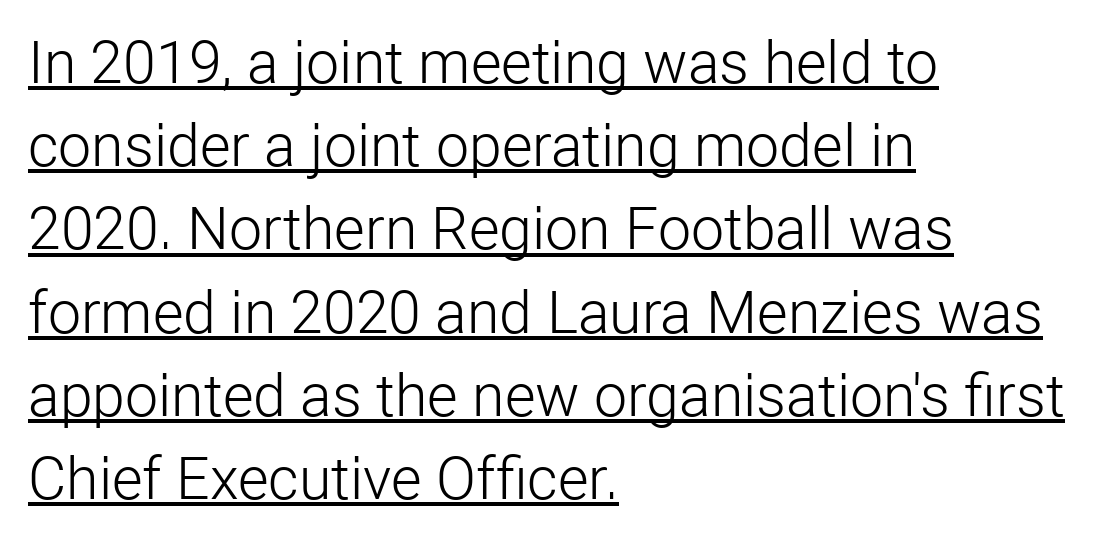
{"serif": "no", "italic": "no", "bold": "no", "weight": "light", "width": "normal", "stroke_contrast": "low", "x_height": "medium", "monospaced": "no", "underline": "yes", "align": "left", "line_spacing": "normal", "line_spacing_ratio": 1.41, "letter_spacing": "normal", "letter_spacing_em": 0.0, "glyph_px": 59}
